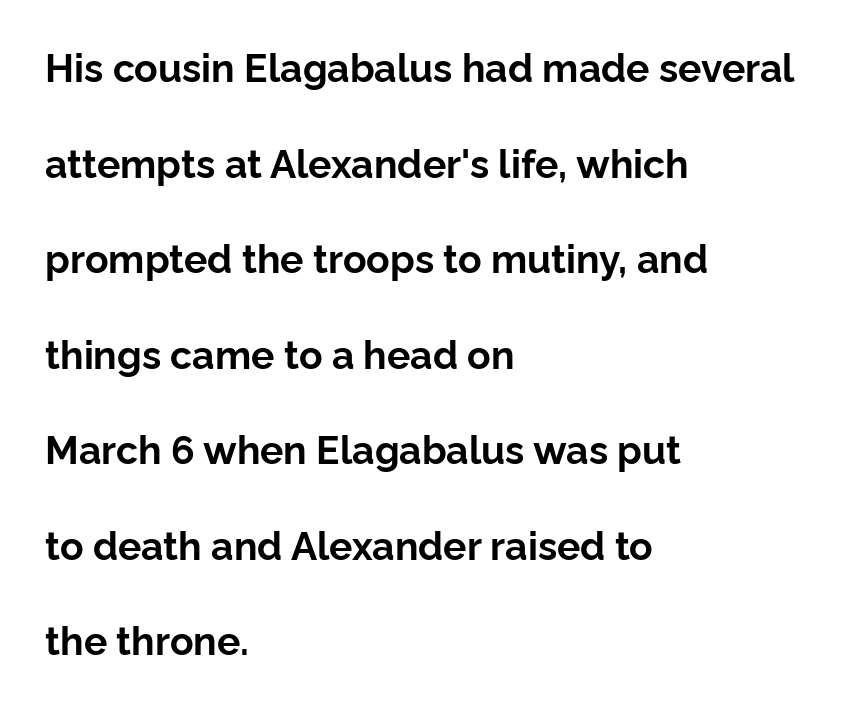
Only glyphs here, with clear space below each row. Designer's note — italics off, roman on. Serif or sans? Sans — the stroke terminals are bare. This sample uses plain, unmodified letter spacing. On the weight axis this lands at bold, roughly 700.
